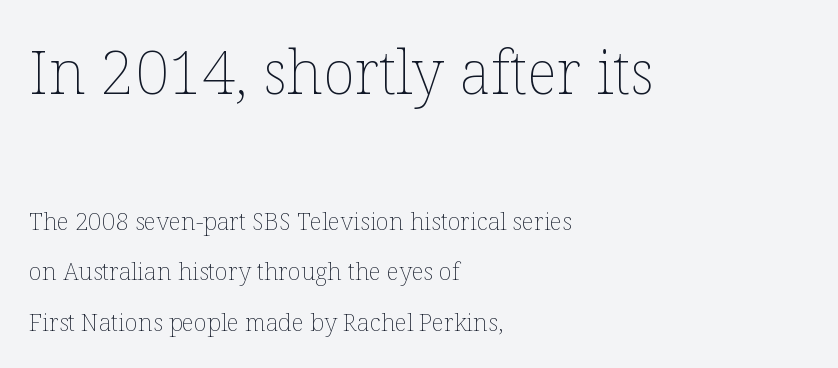
Q: Is the text bold? A: No.
Q: Is the text italic (slanted)? A: No, it is upright.
Q: Is the text underlined? A: No.
Q: How is the paragraph aligned? A: Left-aligned.
Q: Is the spacing between letters normal or unusually wide? A: Normal.
Q: Is the spacing between lines tight, normal or loose? A: Loose.
Q: Which block of text is set in a larger size, the first (top) or the second (bottom)? A: The first (top) one.
Q: Width (condensed, normal, or wide)? A: Normal.
Q: Stroke contrast? A: Low.
Q: x-height? A: Medium.
Q: Monospaced? A: No.
